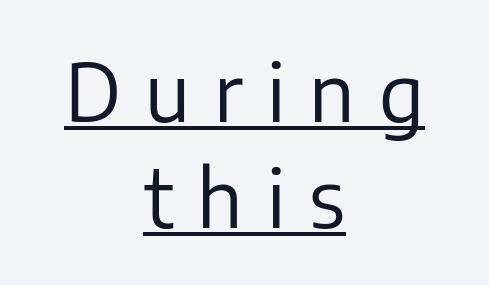
Proportional: the letters do not fall into vertical columns. Bold? No — there's no thickening of the strokes. What kind of face is this? One without serifs — a sans. Descenders here cross a horizontal rule under the line. Every stem runs plumb, perpendicular to the baseline.
